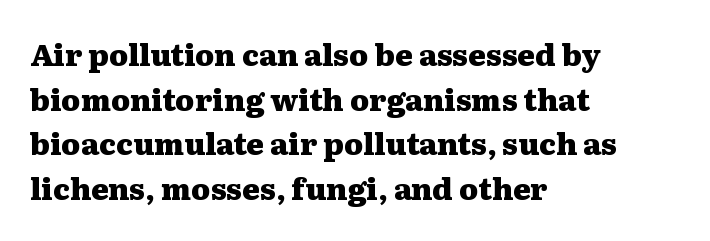
The image shows 30 px heavy, wide serif type, upright; set left-aligned, normal line spacing (1.49x), normal letter spacing, not underlined; medium stroke contrast and a medium x-height.
